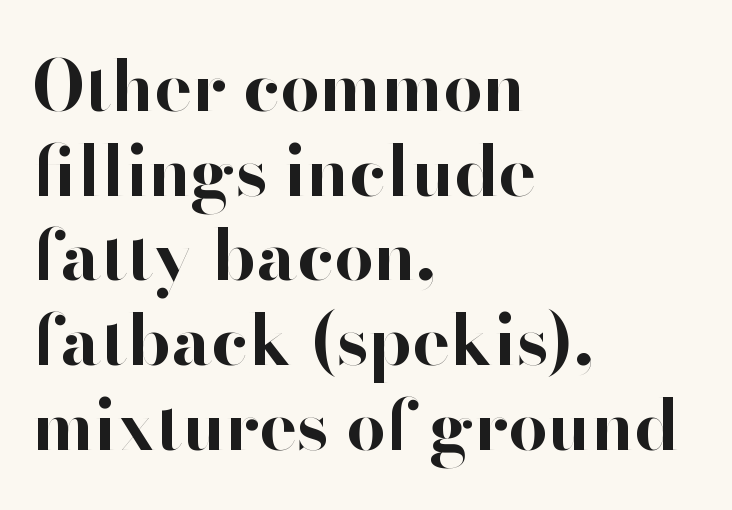
The image shows 70 px bold sans-serif type, upright; set left-aligned, line spacing 1.21x, normal letter spacing, not underlined; high stroke contrast and a small x-height.
